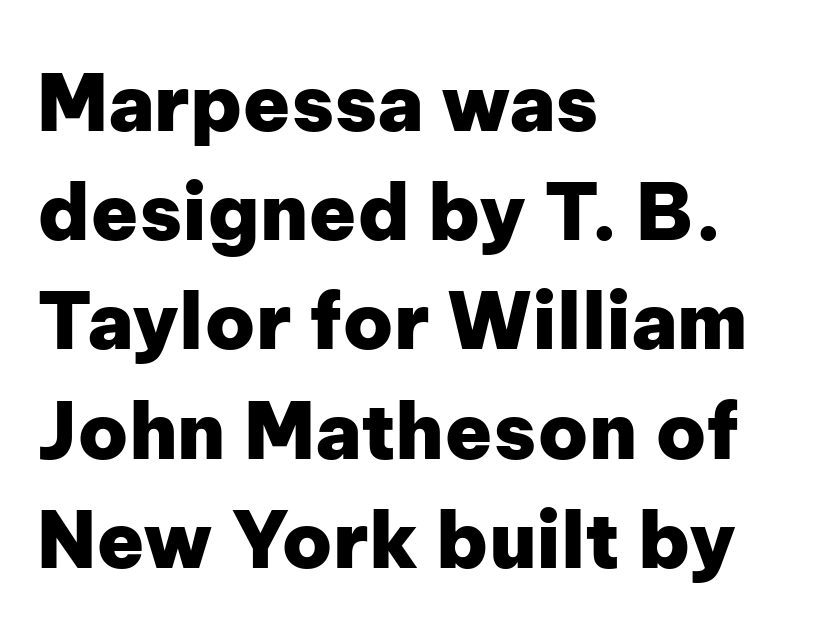
The image shows 78 px heavy sans-serif type, upright; set left-aligned, normal line spacing (1.4x), normal letter spacing, not underlined; low stroke contrast and a medium x-height.
